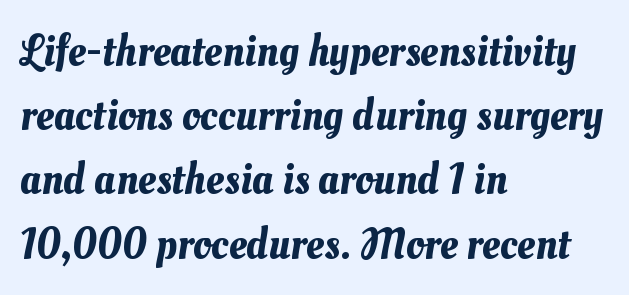
The image shows 44 px text type; set left-aligned, normal line spacing (1.46x), normal letter spacing, not underlined; medium stroke contrast and a small x-height.
